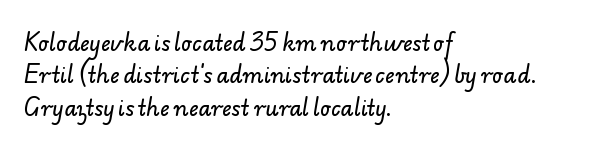
The image shows 21 px text type; set left-aligned, normal line spacing (1.54x), normal letter spacing, not underlined.
